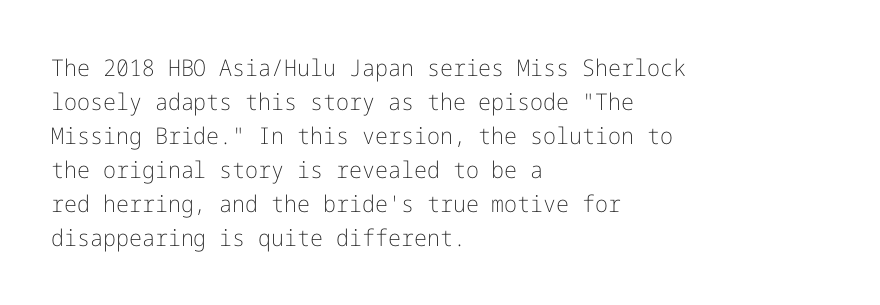
The image shows 23 px text type, upright; set left-aligned, normal line spacing (1.48x), normal letter spacing, not underlined.
